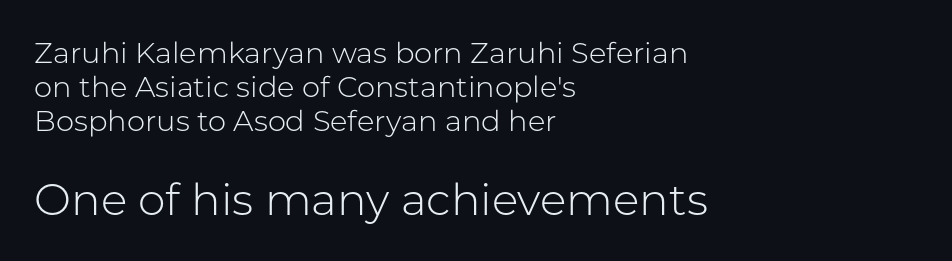
The image shows 44 px light sans-serif type, upright; set left-aligned, line spacing 1.18x, normal letter spacing, not underlined; the second (bottom) block is 1.52x larger; low stroke contrast and a medium x-height.
